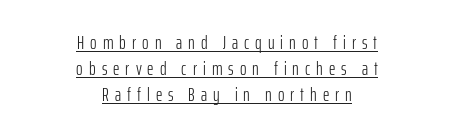
Q: Is the text bold? A: No.
Q: Is the text italic (slanted)? A: No, it is upright.
Q: Is the text underlined? A: Yes.
Q: How is the paragraph aligned? A: Centered.
Q: Is the spacing between letters normal or unusually wide? A: Unusually wide.
Q: Is the spacing between lines tight, normal or loose? A: Normal.
